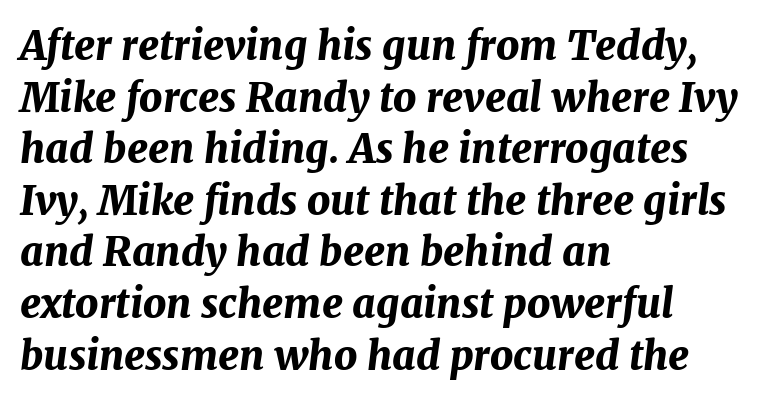
Q: Is the text bold? A: Yes.
Q: Is the text italic (slanted)? A: Yes, it leans right by about 7 degrees.
Q: Is the text underlined? A: No.
Q: How is the paragraph aligned? A: Left-aligned.
Q: Is the spacing between letters normal or unusually wide? A: Normal.
Q: Is the spacing between lines tight, normal or loose? A: Normal.
Q: Width (condensed, normal, or wide)? A: Normal.
Q: Stroke contrast? A: Medium.
Q: x-height? A: Medium.
Q: Monospaced? A: No.
